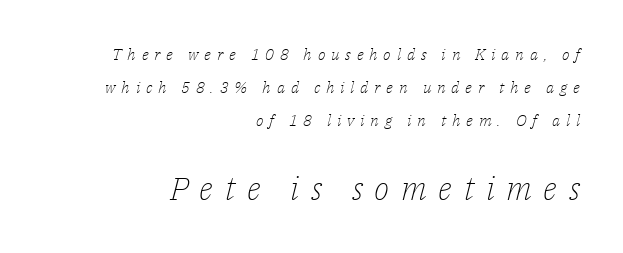
Here the designer chose a conventional face with non-uniform glyph widths. Of the two passages, the one underneath uses the larger point size. The space beneath each line is pristine and unruled. The letters are spread apart with noticeably loose tracking. Stem width sits at or under what a default text font uses.
